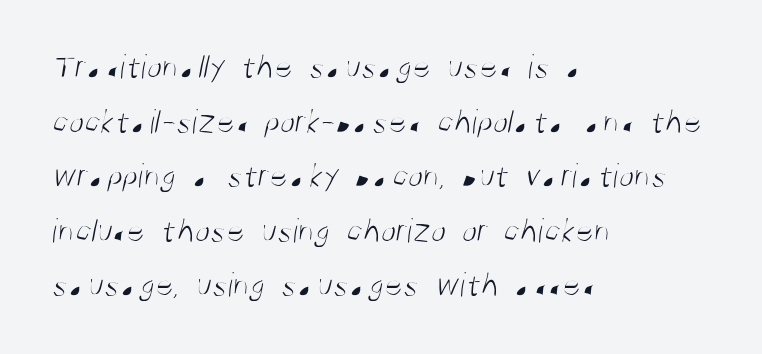
The image shows 35 px light, condensed sans-serif type; set left-aligned, normal line spacing (1.56x), normal letter spacing, not underlined; medium stroke contrast and a large x-height.
